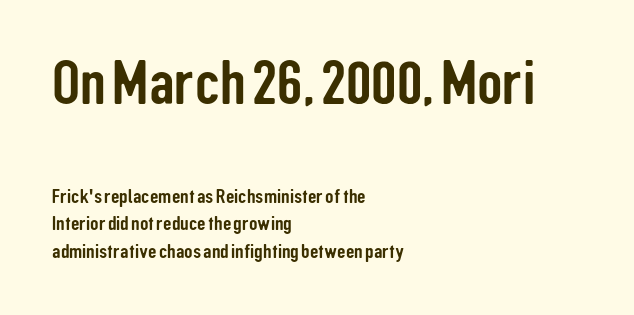
Q: Is the text italic (slanted)? A: No, it is upright.
Q: Is the typeface a serif or a sans-serif typeface? A: Sans-serif.
Q: Is the text underlined? A: No.
Q: How is the paragraph aligned? A: Left-aligned.
Q: Is the spacing between letters normal or unusually wide? A: Normal.
Q: Is the spacing between lines tight, normal or loose? A: Normal.
Q: Which block of text is set in a larger size, the first (top) or the second (bottom)? A: The first (top) one.
Q: Width (condensed, normal, or wide)? A: Condensed.
Q: Stroke contrast? A: Low.
Q: x-height? A: Medium.
Q: Monospaced? A: No.
